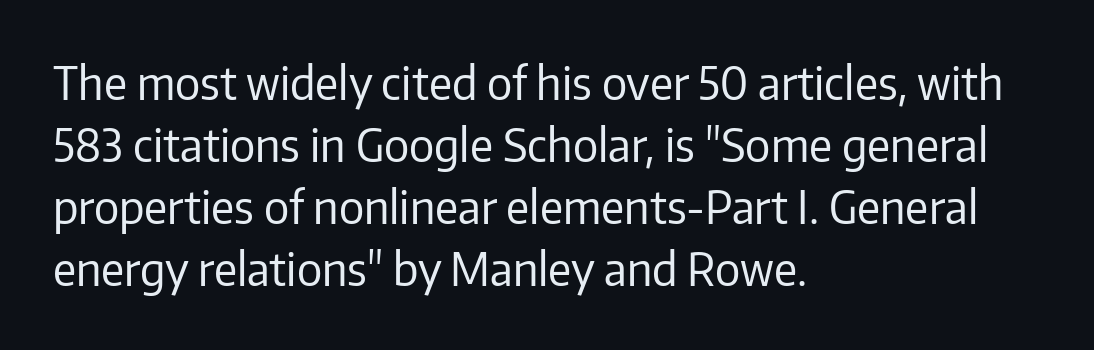
The image shows 45 px regular-weight sans-serif type, upright; set left-aligned, normal line spacing (1.38x), normal letter spacing, not underlined; low stroke contrast and a medium x-height.
